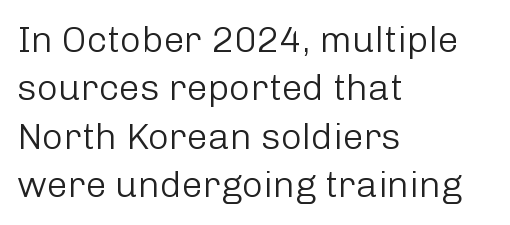
This is the regular roman posture of the typeface. Counters stay open thanks to moderate or lighter strokes. Anything drawn beneath the words? Only blank space. One-word summary of the alignment: left.
